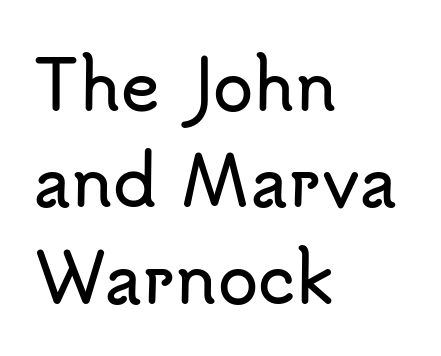
Does the copy run flush right? No — it runs flush left. The line-height multiplier appears to be the usual default. A clean baseline with only descenders dipping below it. You could call the tracking neutral — neither tight nor loose. The face used here is proportionally spaced, like ordinary book or web type. If you drew a line through each stem, it would be perfectly vertical.
